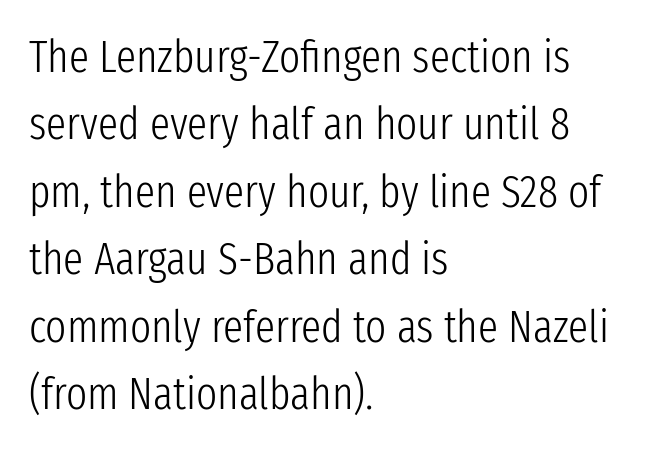
{"serif": "no", "italic": "no", "bold": "no", "weight": "light", "width": "condensed", "stroke_contrast": "low", "x_height": "medium", "monospaced": "no", "underline": "no", "align": "left", "line_spacing": "normal", "line_spacing_ratio": 1.5, "letter_spacing": "normal", "letter_spacing_em": 0.0, "glyph_px": 45}
